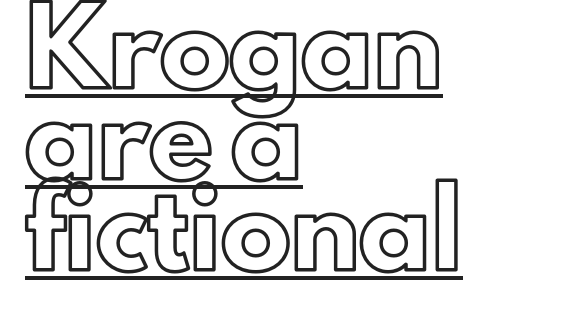
{"italic": "no", "width": "normal", "x_height": "small", "monospaced": "no", "underline": "yes", "align": "left", "line_spacing": "normal", "line_spacing_ratio": 1.3, "letter_spacing": "normal", "letter_spacing_em": 0.0, "glyph_px": 70}
